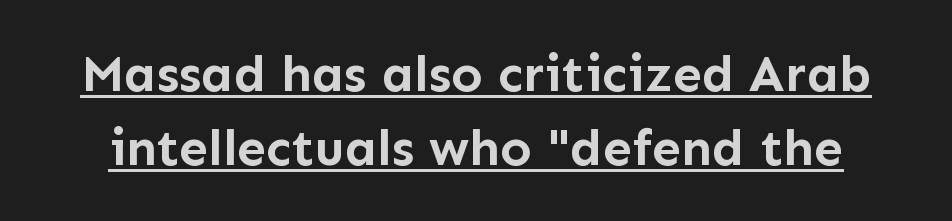
The lettering stays uniformly vertical, giving the passage a roman look. Words appear dense and cohesive because spacing is normal. Has an underline been added? It has. The type family on display is of the sans-serif kind. Is there much room between lines? A standard amount, neither cramped nor airy.
